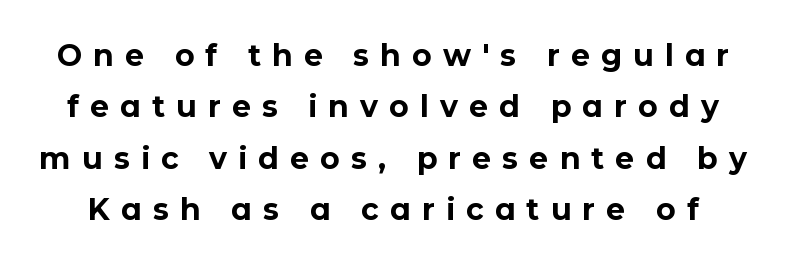
The image shows 30 px bold sans-serif type, upright; set line spacing 1.71x, unusually wide letter spacing (+0.37 em), not underlined; low stroke contrast and a medium x-height.
